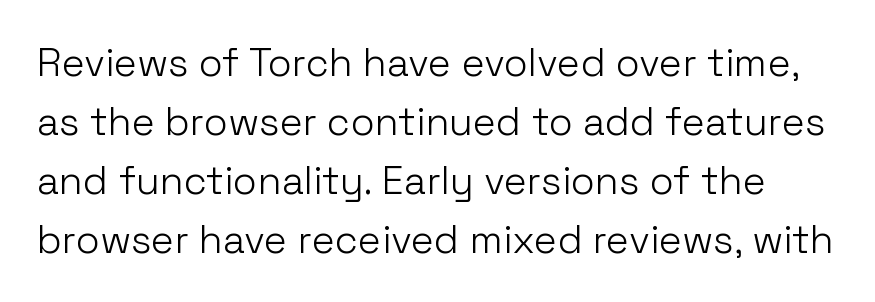
Q: Is the text bold? A: No.
Q: Is the text italic (slanted)? A: No, it is upright.
Q: Is the typeface a serif or a sans-serif typeface? A: Sans-serif.
Q: Is the text underlined? A: No.
Q: Is the spacing between letters normal or unusually wide? A: Normal.
Q: Is the spacing between lines tight, normal or loose? A: Normal.
Q: Width (condensed, normal, or wide)? A: Normal.
Q: Stroke contrast? A: Low.
Q: x-height? A: Medium.
Q: Monospaced? A: No.
